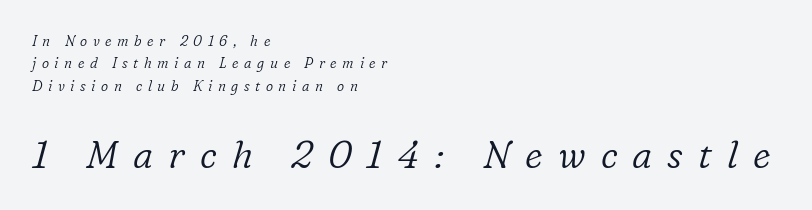
{"serif": "yes", "italic": "yes", "lean": "right", "slant_degrees": 16, "bold": "no", "weight": "light", "width": "normal", "stroke_contrast": "low", "x_height": "medium", "monospaced": "no", "underline": "no", "align": "left", "line_spacing": "normal", "line_spacing_ratio": 1.6, "letter_spacing": "wide", "letter_spacing_em": 0.4, "larger_block": "second", "size_ratio": 2.71, "glyph_px": 38}
